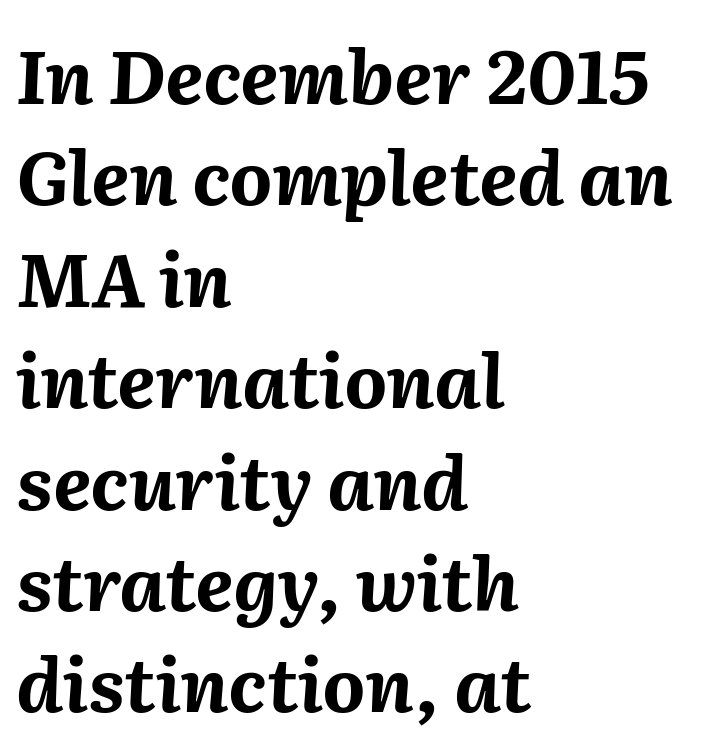
The specimen reads as italic at a glance. Typeset ragged right — the left edge is the straight one. Clear beneath every line of the passage. Is the letter spacing exaggerated? No — it looks like the ordinary default.
